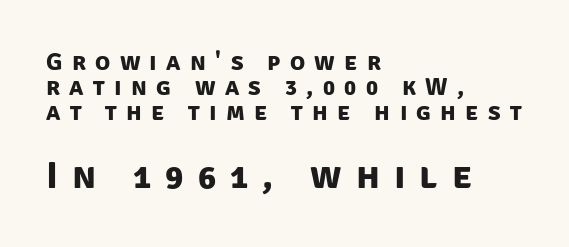
Q: Is the text bold? A: Yes.
Q: Is the typeface a serif or a sans-serif typeface? A: Sans-serif.
Q: Is the text underlined? A: No.
Q: How is the paragraph aligned? A: Left-aligned.
Q: Is the spacing between letters normal or unusually wide? A: Unusually wide.
Q: Is the spacing between lines tight, normal or loose? A: Tight.
Q: Which block of text is set in a larger size, the first (top) or the second (bottom)? A: The second (bottom) one.
Q: Width (condensed, normal, or wide)? A: Normal.
Q: Stroke contrast? A: Low.
Q: x-height? A: Large.
Q: Monospaced? A: No.
